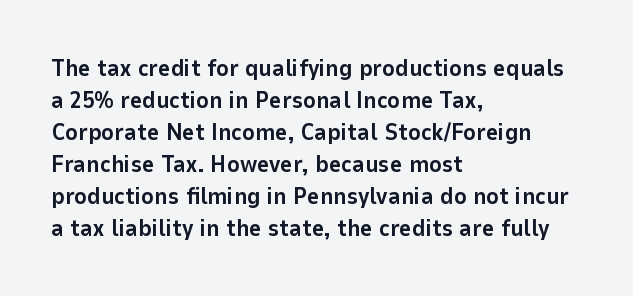
The image shows 24 px bold type, upright; set left-aligned, normal line spacing (1.33x), normal letter spacing, not underlined.
